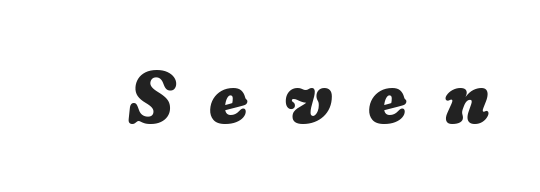
Designer's note — italics engaged. Tracking here is generous; glyphs stand well apart from one another. Look at the stroke-to-counter ratio: heavy, a bold. You could not count columns in this text — the font is proportionally spaced.
